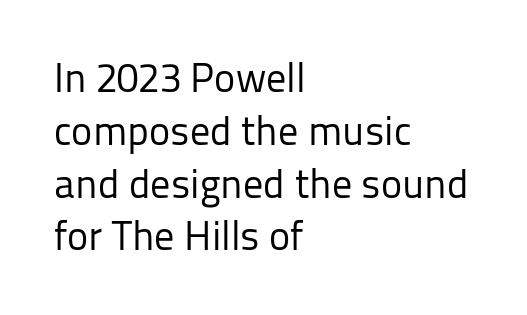
Observe the absence of serifs on each vertical stroke in this sample. The typography opts for an upright posture over an oblique one. Has an underline been added? It has not. No heavy texture on the line: the type isn't bold. The leading is moderate, giving the passage an even texture.
